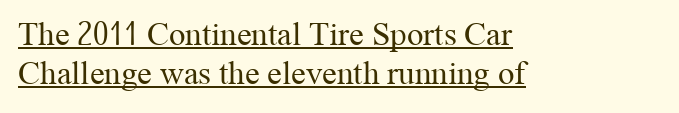
The image shows 33 px regular-weight serif type, upright; set left-aligned, line spacing 1.18x, normal letter spacing, underlined; medium stroke contrast and a medium x-height.
